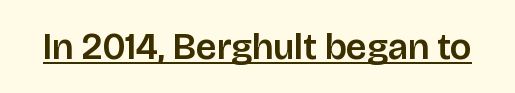
{"serif": "no", "italic": "no", "width": "normal", "stroke_contrast": "low", "x_height": "large", "monospaced": "no", "underline": "yes", "letter_spacing": "normal", "letter_spacing_em": 0.0, "glyph_px": 37}
